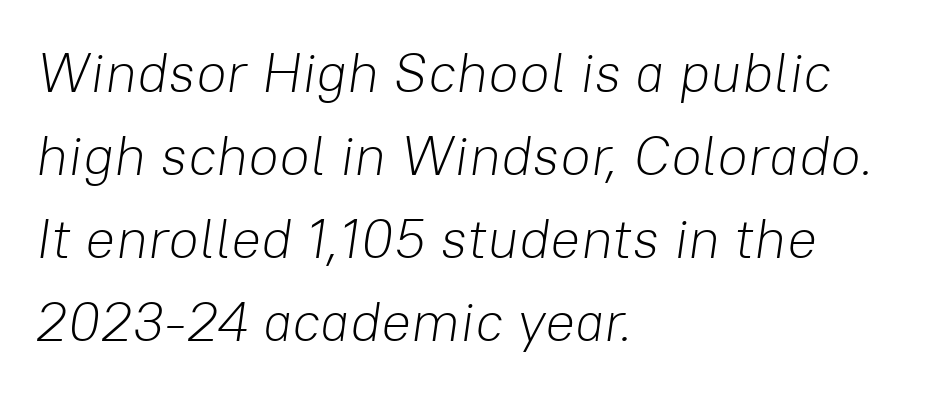
Q: Is the text bold? A: No.
Q: Is the text italic (slanted)? A: Yes, it leans right by about 8 degrees.
Q: Is the text underlined? A: No.
Q: How is the paragraph aligned? A: Left-aligned.
Q: Is the spacing between letters normal or unusually wide? A: Normal.
Q: Is the spacing between lines tight, normal or loose? A: Normal.
Q: Width (condensed, normal, or wide)? A: Normal.
Q: Stroke contrast? A: Low.
Q: x-height? A: Medium.
Q: Monospaced? A: No.
